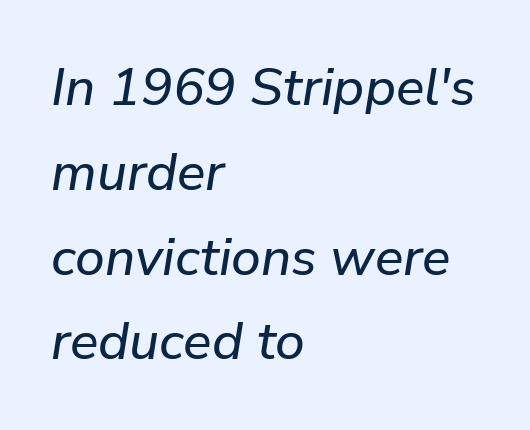
{"italic": "yes", "lean": "right", "slant_degrees": 9, "width": "normal", "stroke_contrast": "low", "x_height": "medium", "monospaced": "no", "underline": "no", "align": "left", "line_spacing": "normal", "line_spacing_ratio": 1.6, "letter_spacing": "normal", "letter_spacing_em": 0.0, "glyph_px": 53}
